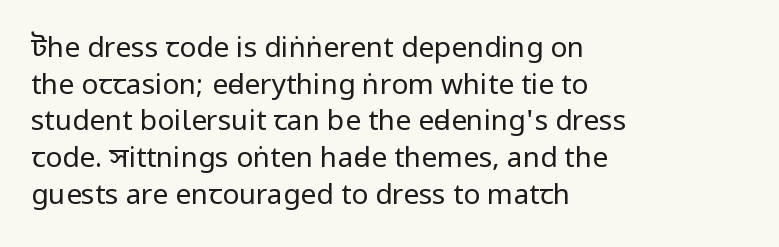
The image shows 28 px regular-weight, condensed sans-serif type, upright; set left-aligned, normal line spacing (1.31x), normal letter spacing, not underlined; low stroke contrast and a large x-height.
